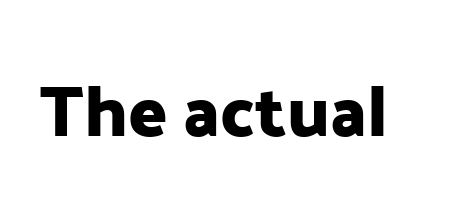
The text was rendered using a sans face with plain stroke endings. Between one letter and the next there's only the usual sliver of space. Looks like regular typesetting: each glyph gets only the width it needs. Words float on clear page, feet unadorned. The font's upright variant was chosen for this text.
